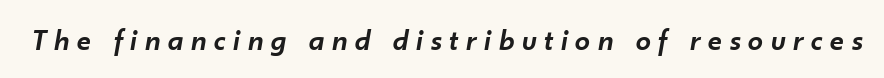
Q: Is the text bold? A: Semi-bold.
Q: Is the text italic (slanted)? A: Yes, it leans right by about 10 degrees.
Q: Is the text underlined? A: No.
Q: Is the spacing between letters normal or unusually wide? A: Unusually wide.
Q: Width (condensed, normal, or wide)? A: Normal.
Q: Stroke contrast? A: Low.
Q: x-height? A: Small.
Q: Monospaced? A: No.
